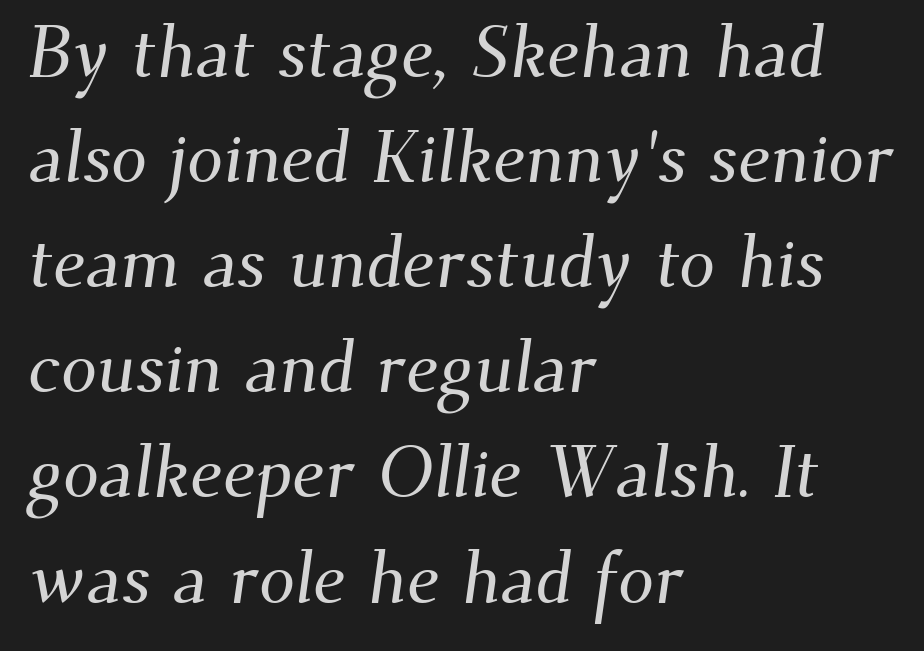
Q: Is the typeface a serif or a sans-serif typeface? A: Serif.
Q: Is the text underlined? A: No.
Q: How is the paragraph aligned? A: Left-aligned.
Q: Is the spacing between letters normal or unusually wide? A: Normal.
Q: Is the spacing between lines tight, normal or loose? A: Normal.
Q: Width (condensed, normal, or wide)? A: Normal.
Q: Stroke contrast? A: Medium.
Q: x-height? A: Small.
Q: Monospaced? A: No.
